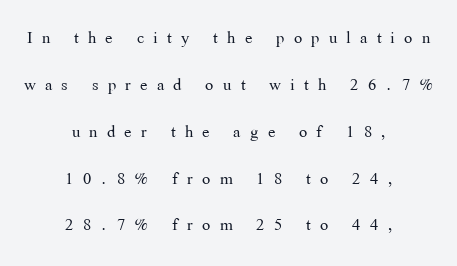
The letters look calm and open, with moderate or lighter stems. Each word looks stretched out because of the extra space between its letters. A great deal of white space separates one row of letters from the next. Alignment: centered. Only glyphs here, with clear space below each row. Vertical strokes here are truly vertical.
